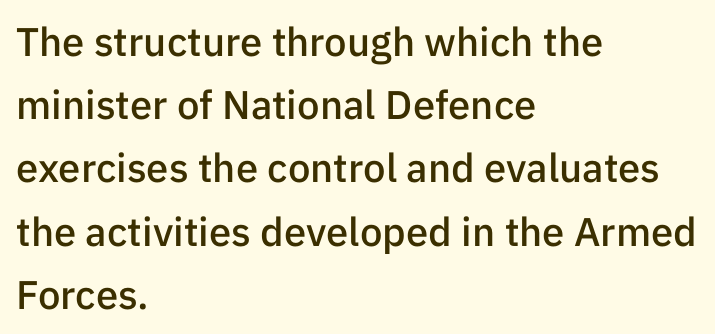
The image shows 40 px semibold sans-serif type, upright; set left-aligned, normal line spacing (1.58x), normal letter spacing, not underlined; low stroke contrast and a medium x-height.
